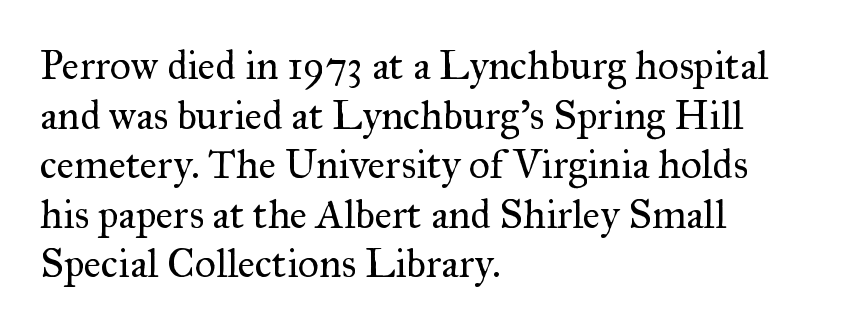
The image shows 41 px regular-weight serif type, upright; set left-aligned, line spacing 1.21x, normal letter spacing, not underlined; medium stroke contrast and a small x-height.
